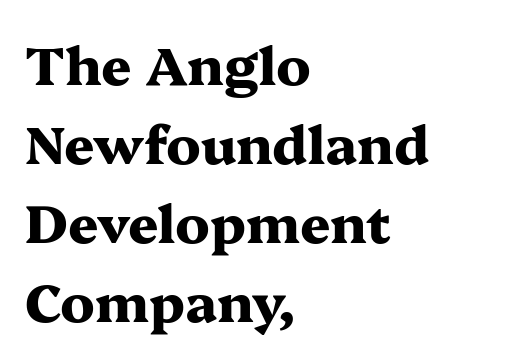
{"serif": "yes", "italic": "no", "bold": "yes", "weight": "heavy", "width": "wide", "stroke_contrast": "medium", "x_height": "medium", "monospaced": "no", "underline": "no", "align": "left", "line_spacing": "normal", "line_spacing_ratio": 1.49, "letter_spacing": "normal", "letter_spacing_em": 0.0, "glyph_px": 53}
